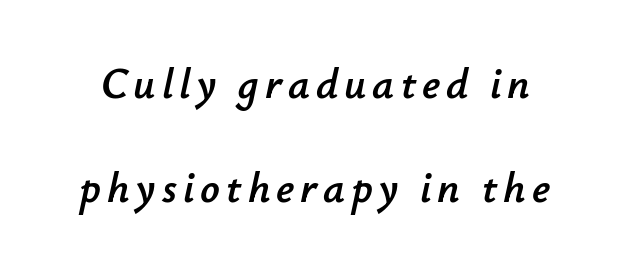
{"italic": "yes", "lean": "right", "slant_degrees": 12, "width": "normal", "stroke_contrast": "low", "x_height": "small", "monospaced": "no", "underline": "no", "line_spacing": "loose", "line_spacing_ratio": 2.41, "glyph_px": 43}
